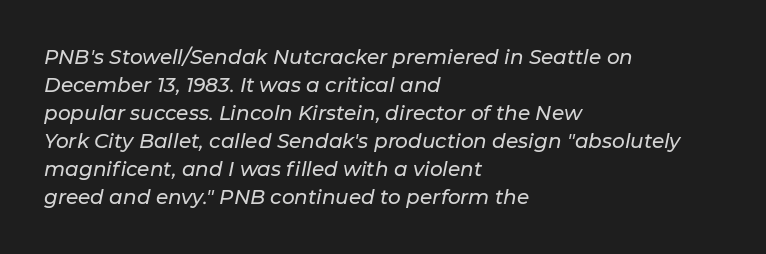
Q: Is the text italic (slanted)? A: Yes, it leans right by about 11 degrees.
Q: Is the text underlined? A: No.
Q: How is the paragraph aligned? A: Left-aligned.
Q: Is the spacing between letters normal or unusually wide? A: Normal.
Q: Is the spacing between lines tight, normal or loose? A: Normal.
